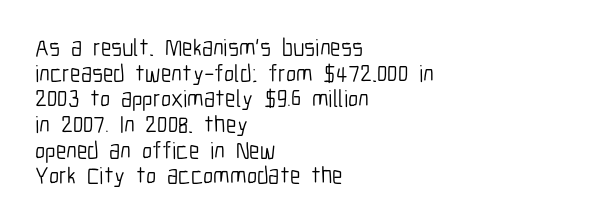
Q: Is the text bold? A: No.
Q: Is the text italic (slanted)? A: No, it is upright.
Q: Is the text underlined? A: No.
Q: How is the paragraph aligned? A: Left-aligned.
Q: Is the spacing between letters normal or unusually wide? A: Normal.
Q: Is the spacing between lines tight, normal or loose? A: Tight.
